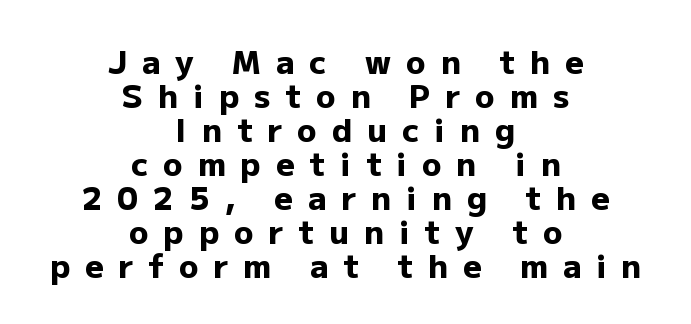
The image shows 32 px heavy sans-serif type, upright; set centered, tight line spacing (1.06x), unusually wide letter spacing (+0.47 em), not underlined; low stroke contrast and a medium x-height.
